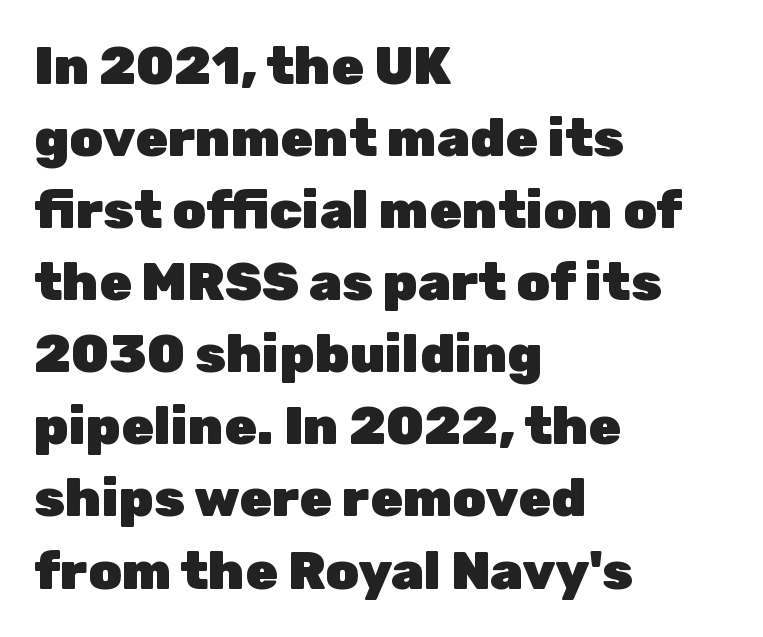
{"serif": "no", "italic": "no", "bold": "yes", "weight": "heavy", "width": "normal", "stroke_contrast": "low", "x_height": "medium", "monospaced": "no", "underline": "no", "align": "left", "line_spacing": "normal", "line_spacing_ratio": 1.36, "letter_spacing": "normal", "letter_spacing_em": 0.0, "glyph_px": 53}
